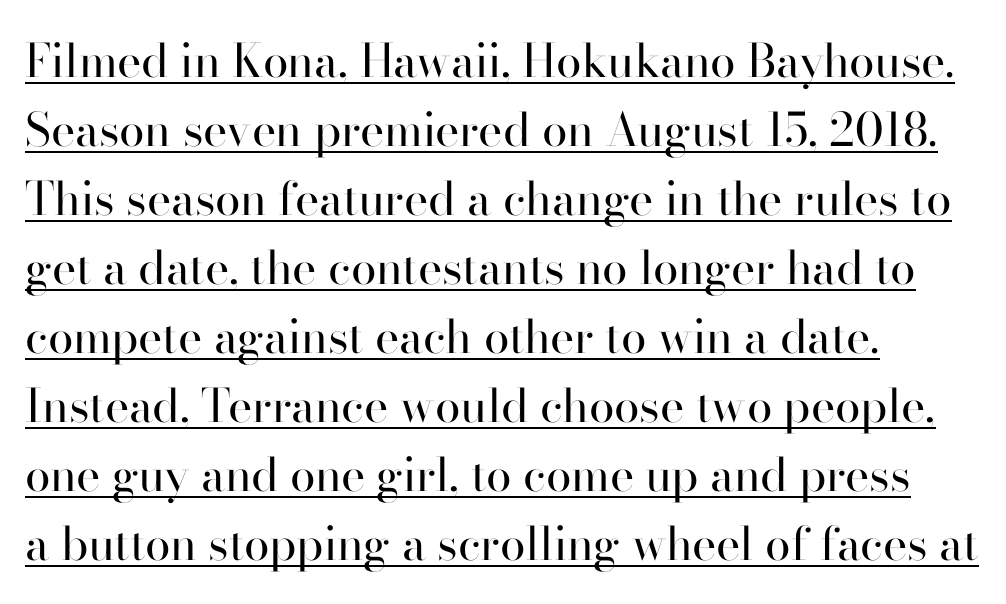
{"serif": "yes", "italic": "no", "bold": "no", "weight": "regular", "width": "normal", "stroke_contrast": "high", "x_height": "small", "monospaced": "no", "underline": "yes", "align": "left", "line_spacing": "normal", "line_spacing_ratio": 1.5, "letter_spacing": "normal", "letter_spacing_em": 0.0, "glyph_px": 46}
